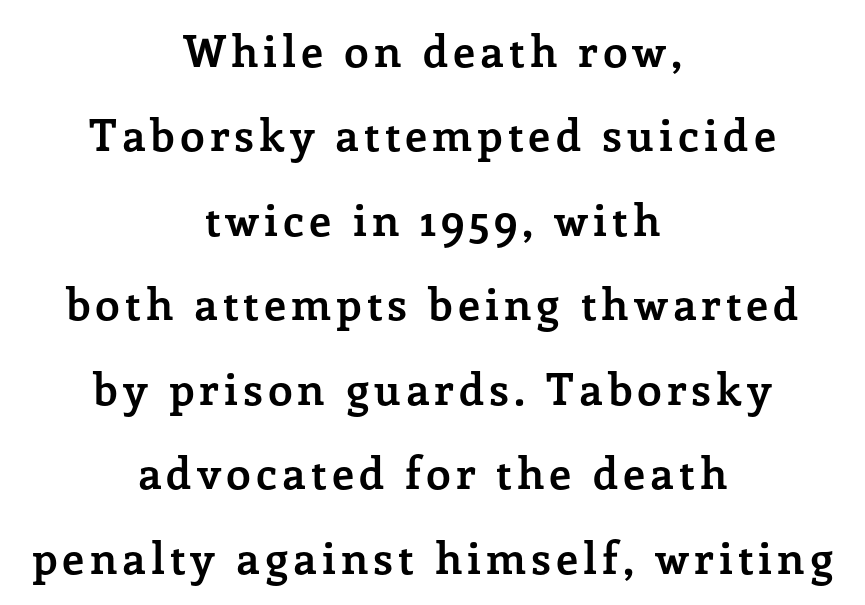
The image shows 44 px semibold serif type, upright; set centered, loose line spacing (1.92x), not underlined; low stroke contrast and a medium x-height.
